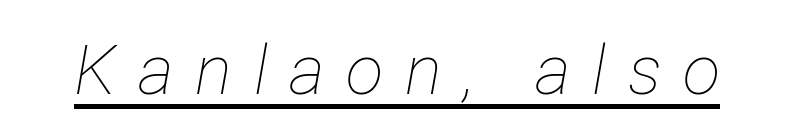
Looks like regular typesetting: each glyph gets only the width it needs. Weight class: somewhere from thin through regular. The gaps between neighbouring characters are conspicuously large. Underlined type. Does the lettering tilt? It does — this is italic.
